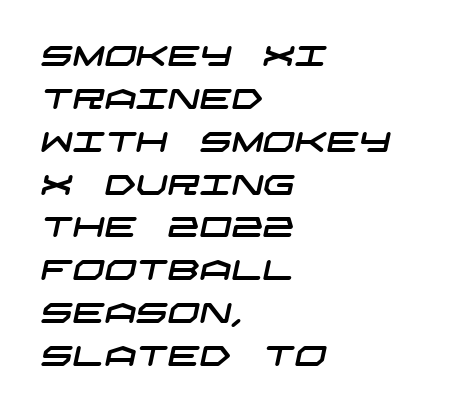
{"serif": "no", "width": "wide", "stroke_contrast": "low", "x_height": "large", "underline": "no", "align": "left", "line_spacing": "normal", "line_spacing_ratio": 1.53, "letter_spacing": "normal", "letter_spacing_em": 0.0, "glyph_px": 28}
